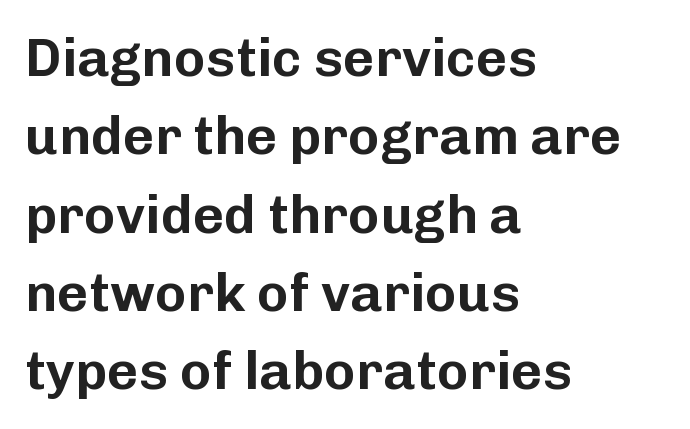
{"serif": "no", "italic": "no", "width": "normal", "stroke_contrast": "low", "x_height": "medium", "monospaced": "no", "underline": "no", "align": "left", "line_spacing": "normal", "line_spacing_ratio": 1.45, "letter_spacing": "normal", "letter_spacing_em": 0.0, "glyph_px": 54}
